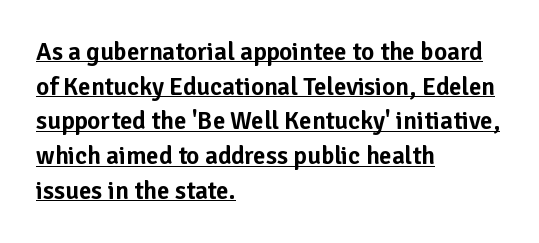
You can see a thin bar hugging the bottom of the glyphs. If you drew a ruler down the left edge, every line would touch it. The type is set solid horizontally, with unmodified tracking. Whoever set this chose a conventional vertical rhythm.
